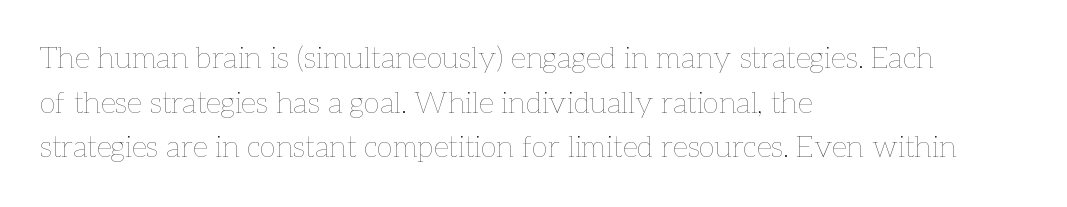
These lines sit exactly where default settings would place them. Glyph-to-glyph distance matches everyday printed text. The rendering uses natural spacing where letterforms have individual widths. Left-aligned paragraph, ragged on the right. Glance below the letters and you will spot only blank space.
